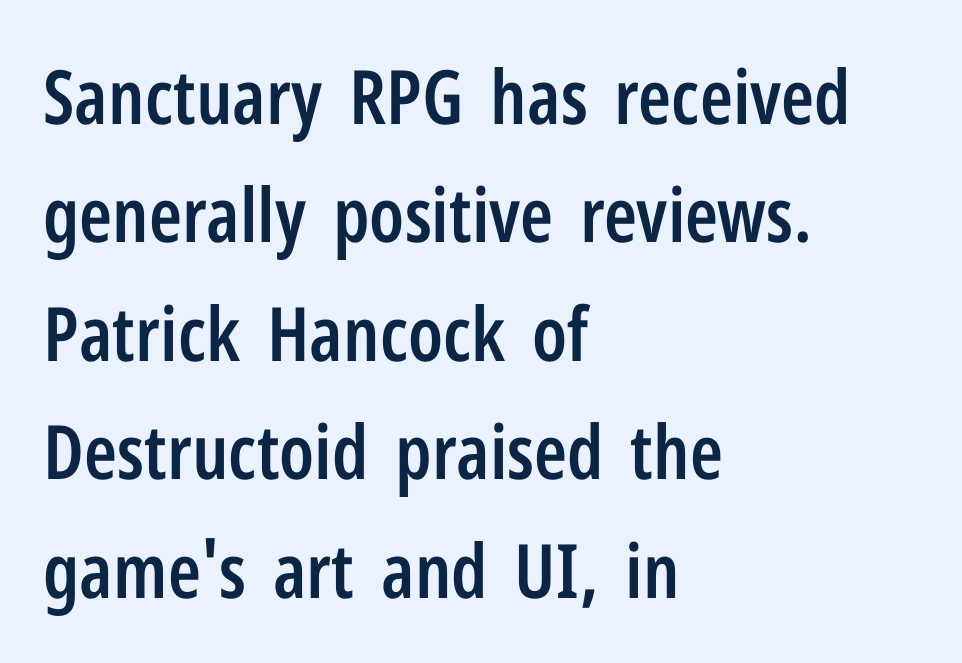
{"serif": "no", "italic": "no", "bold": "semi", "weight": "semibold", "width": "condensed", "stroke_contrast": "low", "x_height": "medium", "monospaced": "no", "underline": "no", "align": "left", "line_spacing": "normal", "line_spacing_ratio": 1.58, "letter_spacing": "normal", "letter_spacing_em": 0.0, "glyph_px": 75}
